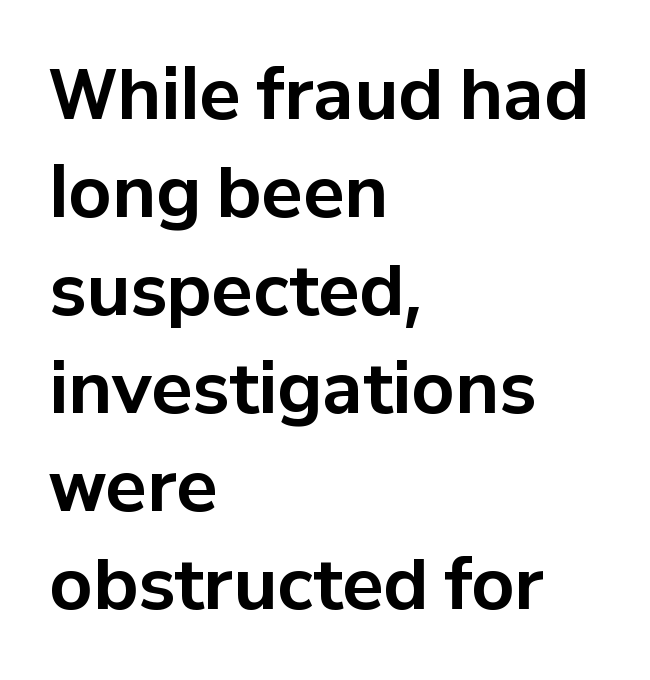
{"serif": "no", "italic": "no", "bold": "yes", "weight": "bold", "width": "normal", "stroke_contrast": "low", "x_height": "medium", "monospaced": "no", "underline": "no", "align": "left", "line_spacing": "normal", "line_spacing_ratio": 1.44, "letter_spacing": "normal", "letter_spacing_em": 0.0, "glyph_px": 68}
